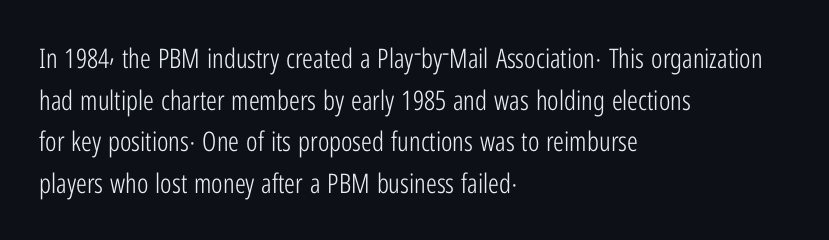
{"italic": "no", "bold": "no", "underline": "no", "align": "left", "line_spacing": "normal", "line_spacing_ratio": 1.54, "letter_spacing": "normal", "letter_spacing_em": 0.0, "glyph_px": 27}
